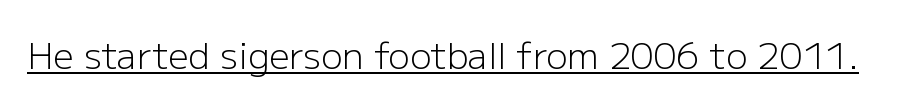
{"serif": "no", "italic": "no", "bold": "no", "weight": "light", "width": "normal", "stroke_contrast": "low", "x_height": "medium", "monospaced": "no", "underline": "yes", "letter_spacing": "normal", "letter_spacing_em": 0.0, "glyph_px": 36}
